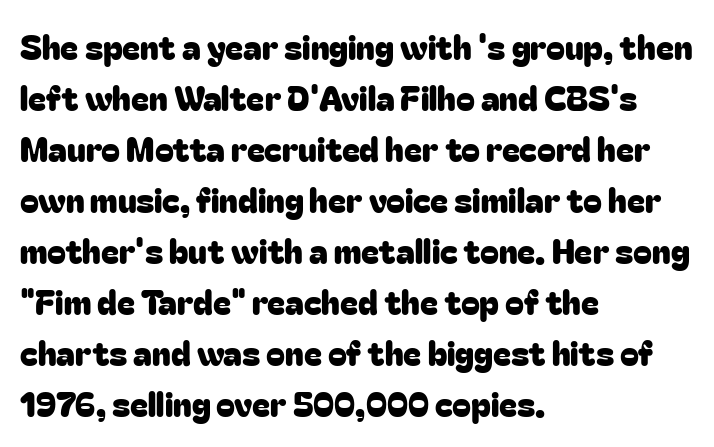
The image shows 34 px sans-serif type, upright; set left-aligned, normal line spacing (1.5x), normal letter spacing, not underlined; low stroke contrast and a medium x-height.
